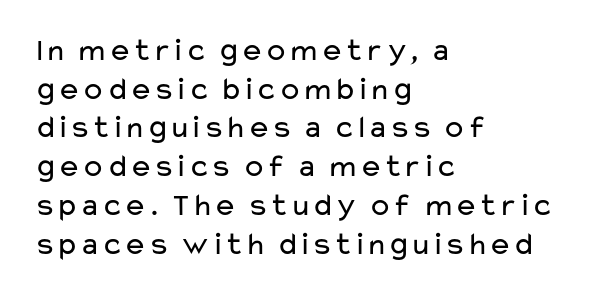
The rendering anchors every line to the left-hand side. The letters stand upright; this is a roman face. Glyph-to-glyph distance matches everyday printed text. These lines are composed in type without serifs. Spacing verdict: proportional, widths tailored to each character.
